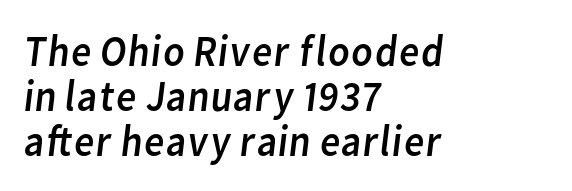
Q: Is the text bold? A: No.
Q: Is the typeface a serif or a sans-serif typeface? A: Sans-serif.
Q: Is the text underlined? A: No.
Q: How is the paragraph aligned? A: Left-aligned.
Q: Is the spacing between letters normal or unusually wide? A: Normal.
Q: Is the spacing between lines tight, normal or loose? A: Tight.
Q: Width (condensed, normal, or wide)? A: Normal.
Q: Stroke contrast? A: Low.
Q: x-height? A: Medium.
Q: Monospaced? A: No.
